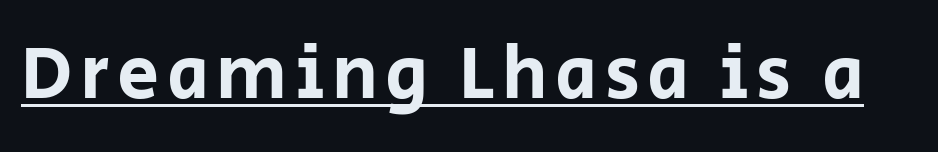
Underlining? Definitely there. This sample has the flowing, uneven cadence of proportional lettering. Nope, no serifs anywhere on these letters. Posture: straight, roman, zero tilt.
